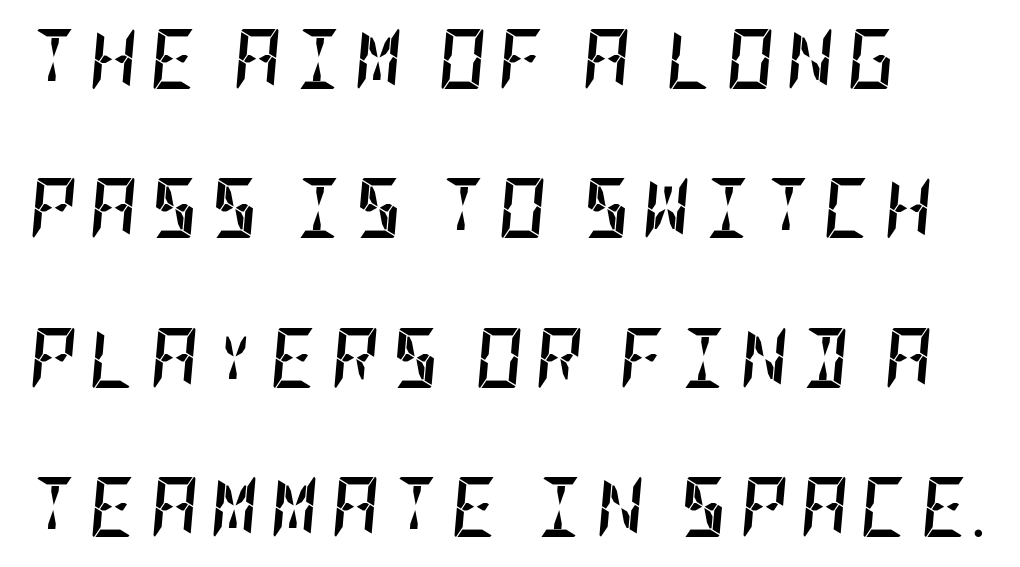
{"italic": "yes", "lean": "right", "slant_degrees": 5, "bold": "yes", "weight": "semibold", "width": "condensed", "stroke_contrast": "low", "x_height": "large", "underline": "no", "line_spacing": "loose", "line_spacing_ratio": 2.49, "glyph_px": 60}
